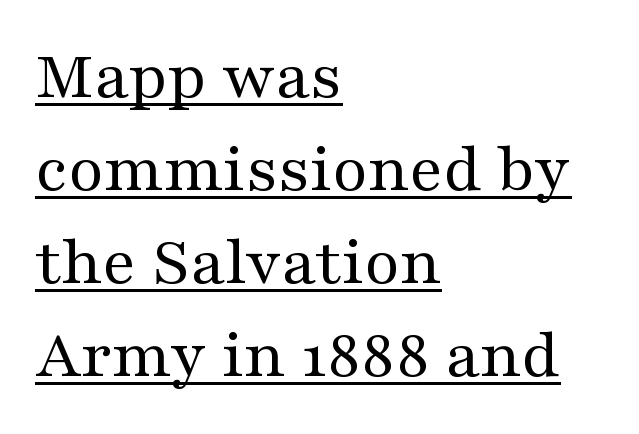
Q: Is the text bold? A: No.
Q: Is the text italic (slanted)? A: No, it is upright.
Q: Is the typeface a serif or a sans-serif typeface? A: Serif.
Q: Is the text underlined? A: Yes.
Q: How is the paragraph aligned? A: Left-aligned.
Q: Is the spacing between letters normal or unusually wide? A: Normal.
Q: Is the spacing between lines tight, normal or loose? A: Normal.
Q: Width (condensed, normal, or wide)? A: Wide.
Q: Stroke contrast? A: Medium.
Q: x-height? A: Medium.
Q: Monospaced? A: No.
